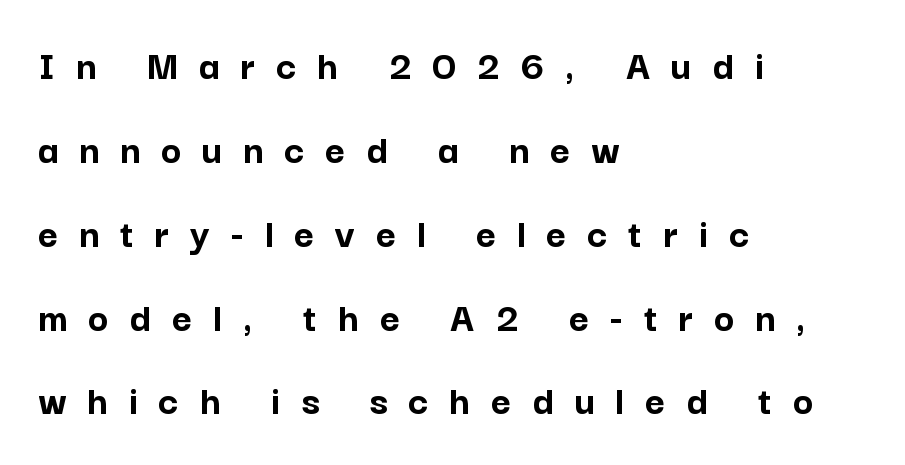
{"serif": "no", "italic": "no", "bold": "yes", "weight": "semibold", "width": "normal", "stroke_contrast": "low", "x_height": "medium", "monospaced": "no", "underline": "no", "align": "left", "line_spacing": "loose", "line_spacing_ratio": 1.95, "letter_spacing": "wide", "letter_spacing_em": 0.48, "glyph_px": 43}
